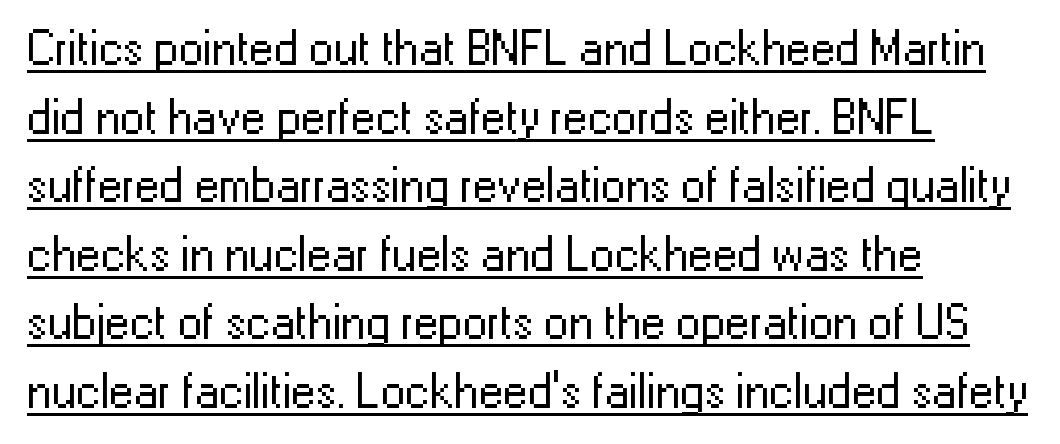
{"serif": "no", "italic": "no", "bold": "no", "weight": "regular", "width": "normal", "stroke_contrast": "low", "x_height": "medium", "monospaced": "no", "underline": "yes", "align": "left", "line_spacing": "normal", "line_spacing_ratio": 1.4, "letter_spacing": "normal", "letter_spacing_em": 0.0, "glyph_px": 49}
